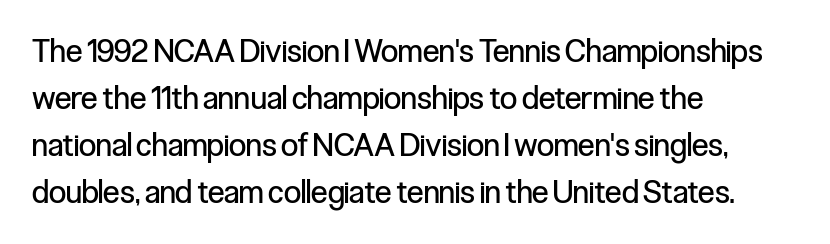
Reading down the column, the eye jumps a familiar distance to each next line. No chunkiness to these letters — they're not bold. Characters remain perfectly vertical along every line. The rendering uses natural spacing where letterforms have individual widths. Short note: letters normally spaced.
